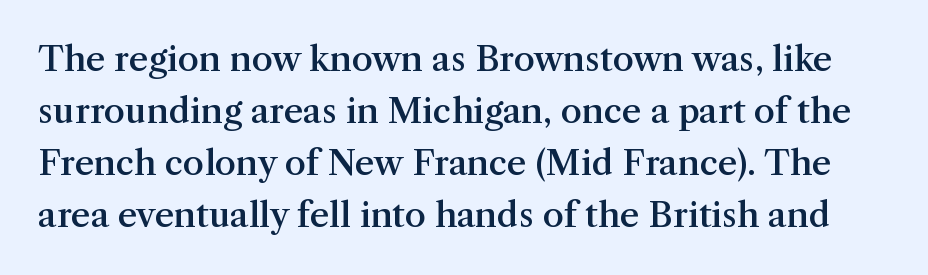
{"serif": "yes", "italic": "no", "bold": "semi", "weight": "semibold", "width": "normal", "stroke_contrast": "medium", "x_height": "medium", "monospaced": "no", "underline": "no", "line_spacing": "normal", "line_spacing_ratio": 1.53, "letter_spacing": "normal", "letter_spacing_em": 0.0, "glyph_px": 34}
